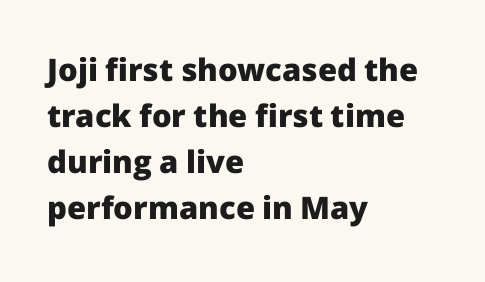
{"serif": "no", "italic": "no", "bold": "yes", "weight": "heavy", "width": "normal", "stroke_contrast": "low", "x_height": "medium", "monospaced": "no", "underline": "no", "align": "left", "line_spacing": "normal", "line_spacing_ratio": 1.48, "letter_spacing": "normal", "letter_spacing_em": 0.0, "glyph_px": 31}
